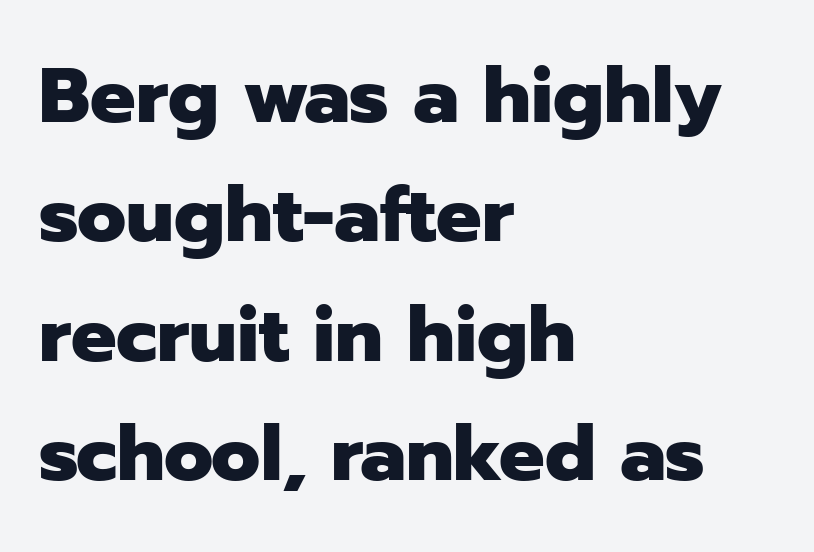
Q: Is the text bold? A: Yes.
Q: Is the text italic (slanted)? A: No, it is upright.
Q: Is the typeface a serif or a sans-serif typeface? A: Sans-serif.
Q: Is the text underlined? A: No.
Q: How is the paragraph aligned? A: Left-aligned.
Q: Is the spacing between letters normal or unusually wide? A: Normal.
Q: Is the spacing between lines tight, normal or loose? A: Normal.
Q: Width (condensed, normal, or wide)? A: Normal.
Q: Stroke contrast? A: Low.
Q: x-height? A: Medium.
Q: Monospaced? A: No.
